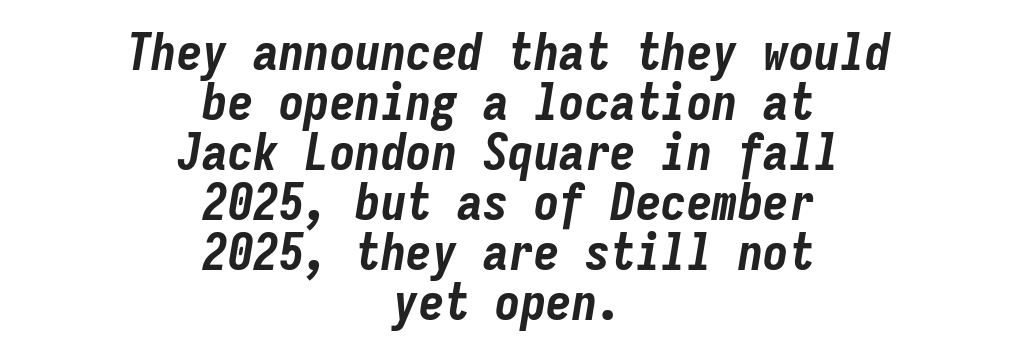
Q: Is the text bold? A: Yes.
Q: Is the text italic (slanted)? A: Yes, it leans right by about 9 degrees.
Q: Is the text underlined? A: No.
Q: How is the paragraph aligned? A: Centered.
Q: Is the spacing between letters normal or unusually wide? A: Normal.
Q: Is the spacing between lines tight, normal or loose? A: Tight.
Q: Width (condensed, normal, or wide)? A: Condensed.
Q: Stroke contrast? A: Low.
Q: x-height? A: Medium.
Q: Monospaced? A: Yes.
